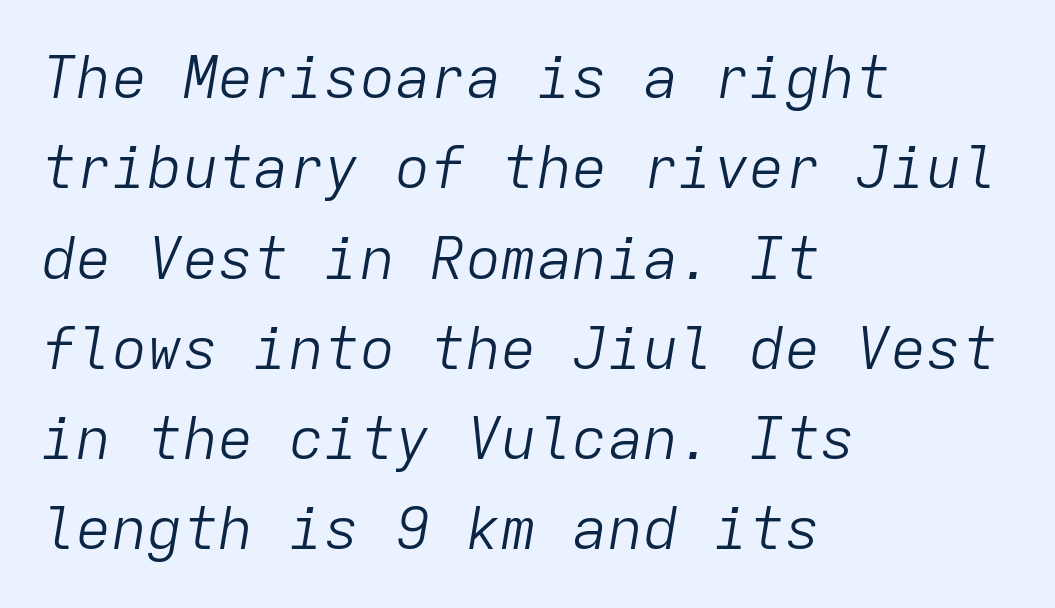
Q: Is the text bold? A: No.
Q: Is the text italic (slanted)? A: Yes, it leans right by about 9 degrees.
Q: Is the text underlined? A: No.
Q: How is the paragraph aligned? A: Left-aligned.
Q: Is the spacing between letters normal or unusually wide? A: Normal.
Q: Is the spacing between lines tight, normal or loose? A: Normal.
Q: Width (condensed, normal, or wide)? A: Normal.
Q: Stroke contrast? A: Low.
Q: x-height? A: Medium.
Q: Monospaced? A: Yes.
